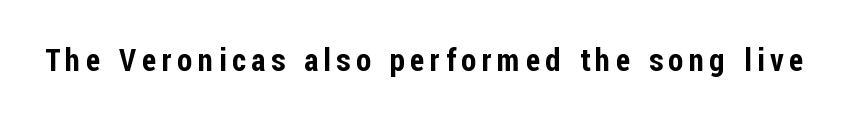
The image shows 31 px condensed sans-serif type, upright; set not underlined; low stroke contrast and a medium x-height.
